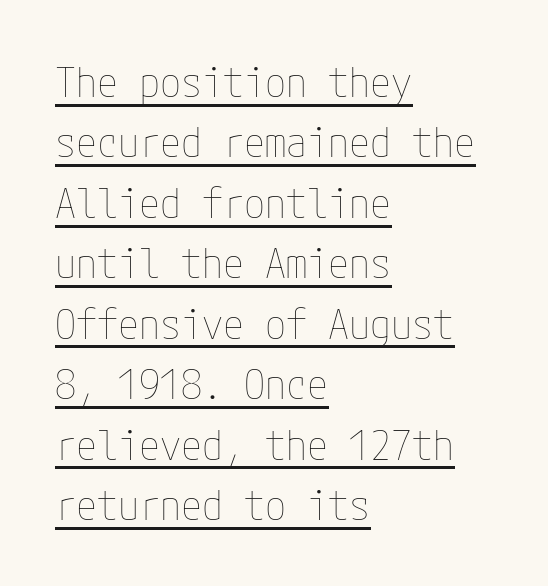
Here the glyphs are tracked normally, forming tight word shapes. Each line starts at the same left margin while the right side varies. Italic? Not at all — the glyphs are vertical. Descenders here cross a horizontal rule under the line. Weight class: somewhere from thin through regular.
